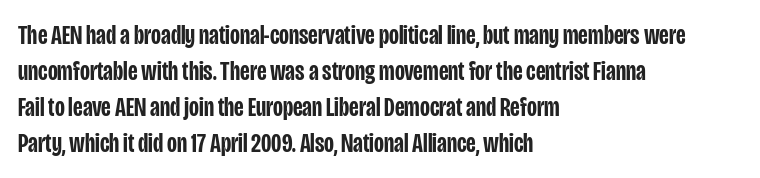
The image shows 27 px text type, upright; set left-aligned, normal line spacing (1.33x), normal letter spacing, not underlined.
